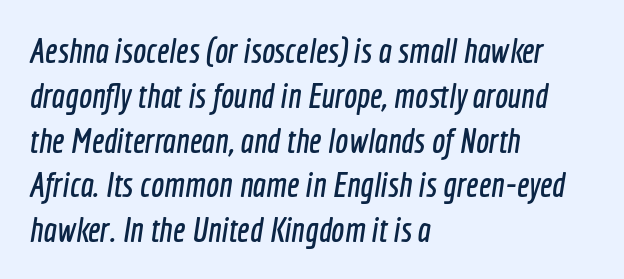
The image shows 35 px condensed sans-serif type; set left-aligned, normal line spacing (1.28x), normal letter spacing, not underlined; a medium x-height.
